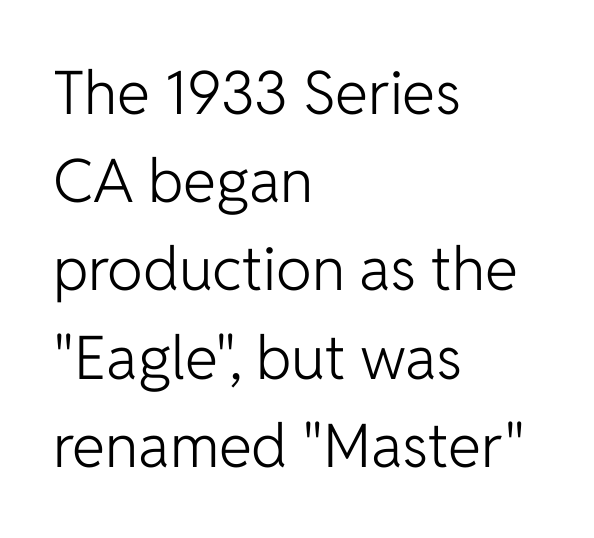
The image shows 60 px light sans-serif type, upright; set left-aligned, normal line spacing (1.47x), normal letter spacing, not underlined; low stroke contrast and a medium x-height.
